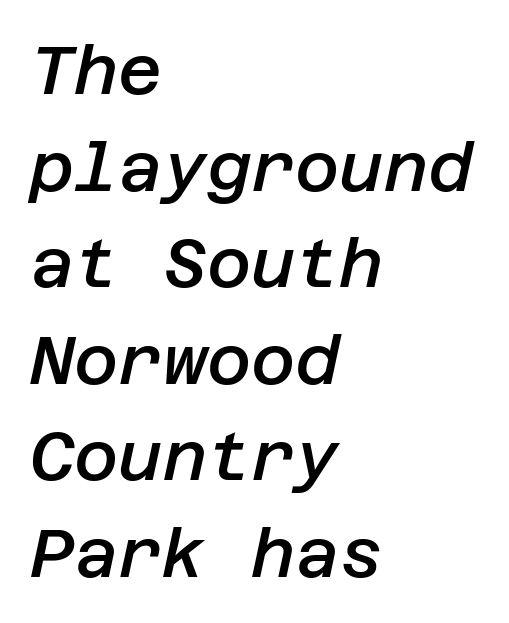
The image shows 68 px semibold type, italic (leaning right); set left-aligned, normal line spacing (1.42x), normal letter spacing, not underlined; low stroke contrast and a large x-height.
